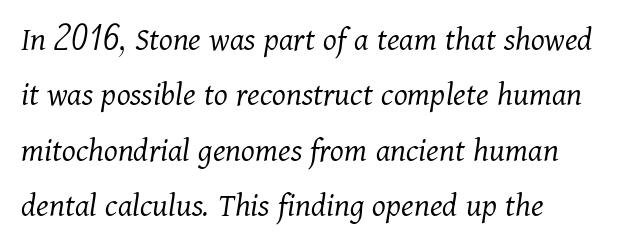
Is the letter spacing exaggerated? No — it looks like the ordinary default. This sample has the flowing, uneven cadence of proportional lettering. Letters rest on an invisible, unmarked baseline. Look at the bottom of the vertical strokes: they flare into serifs here.
